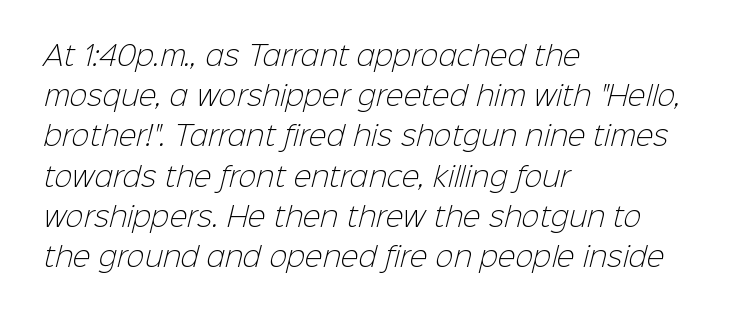
Q: Is the text bold? A: No.
Q: Is the text underlined? A: No.
Q: How is the paragraph aligned? A: Left-aligned.
Q: Is the spacing between letters normal or unusually wide? A: Normal.
Q: Is the spacing between lines tight, normal or loose? A: Normal.
